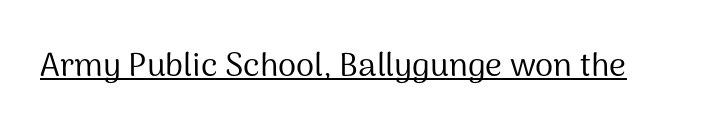
Q: Is the text bold? A: No.
Q: Is the text italic (slanted)? A: No, it is upright.
Q: Is the typeface a serif or a sans-serif typeface? A: Sans-serif.
Q: Is the text underlined? A: Yes.
Q: Is the spacing between letters normal or unusually wide? A: Normal.
Q: Width (condensed, normal, or wide)? A: Normal.
Q: Stroke contrast? A: Medium.
Q: x-height? A: Medium.
Q: Monospaced? A: No.
